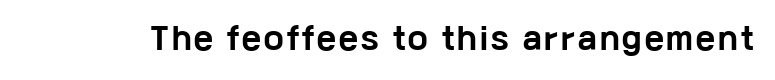
The image shows 29 px bold, wide sans-serif type, upright; set not underlined; low stroke contrast and a medium x-height.
